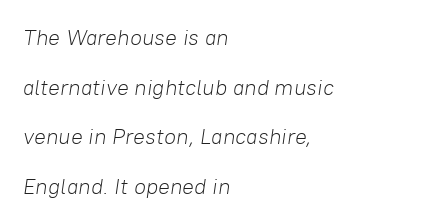
{"italic": "yes", "lean": "right", "slant_degrees": 8, "bold": "no", "underline": "no", "align": "left", "line_spacing": "loose", "line_spacing_ratio": 2.26, "letter_spacing": "normal", "letter_spacing_em": 0.0, "glyph_px": 22}
